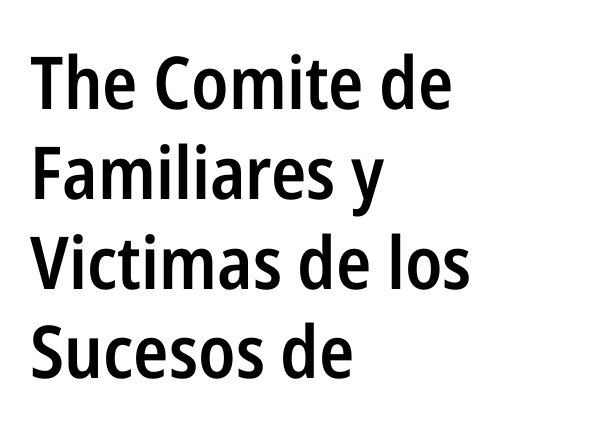
Q: Is the text bold? A: Semi-bold.
Q: Is the text italic (slanted)? A: No, it is upright.
Q: Is the typeface a serif or a sans-serif typeface? A: Sans-serif.
Q: Is the text underlined? A: No.
Q: How is the paragraph aligned? A: Left-aligned.
Q: Is the spacing between letters normal or unusually wide? A: Normal.
Q: Width (condensed, normal, or wide)? A: Condensed.
Q: Stroke contrast? A: Low.
Q: x-height? A: Medium.
Q: Monospaced? A: No.
